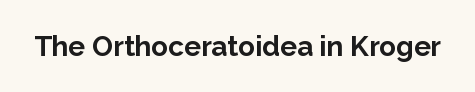
The image shows 28 px bold sans-serif type, upright; set normal letter spacing, not underlined; low stroke contrast and a medium x-height.
